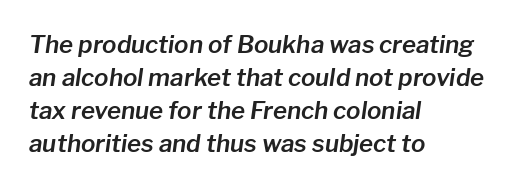
The image shows 24 px text type, italic (leaning right); set left-aligned, normal line spacing (1.37x), normal letter spacing, not underlined.
